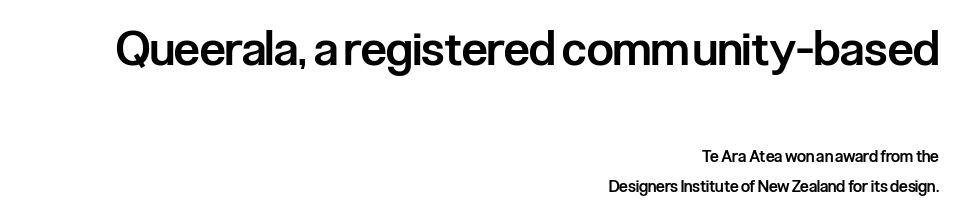
{"serif": "no", "italic": "no", "bold": "semi", "weight": "semibold", "width": "condensed", "stroke_contrast": "low", "x_height": "medium", "monospaced": "no", "underline": "no", "align": "right", "line_spacing_ratio": 1.88, "letter_spacing": "normal", "letter_spacing_em": 0.0, "larger_block": "first", "size_ratio": 2.94, "glyph_px": 47}
